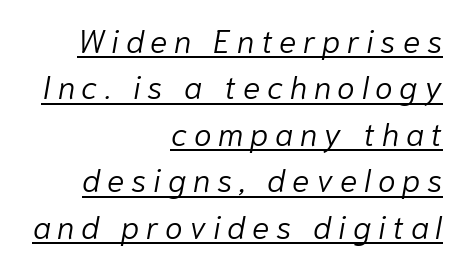
Weight: in the light-to-regular range. The letters are spread apart with noticeably loose tracking. The paragraph has a hard right edge and a soft left edge. The rendering applies a slant to the glyphs. Notice how a bar underscores the lettering throughout. These lines sit exactly where default settings would place them.
